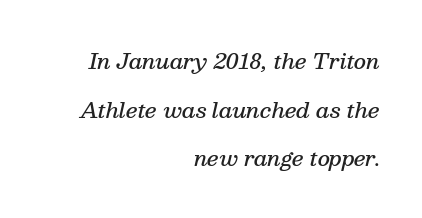
The image shows 21 px text type, italic (leaning right); set right-aligned, loose line spacing (2.32x), normal letter spacing, not underlined.
